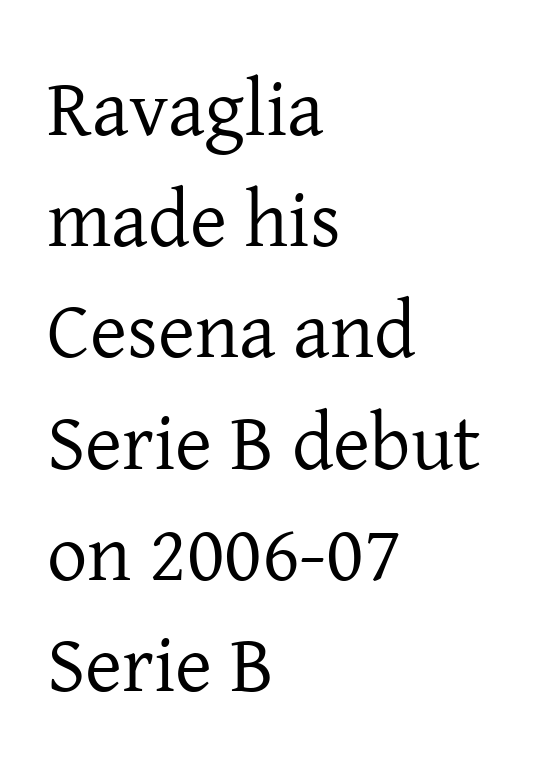
{"serif": "yes", "italic": "no", "bold": "no", "weight": "regular", "width": "normal", "stroke_contrast": "low", "x_height": "medium", "monospaced": "no", "underline": "no", "align": "left", "line_spacing": "normal", "line_spacing_ratio": 1.39, "letter_spacing": "normal", "letter_spacing_em": 0.0, "glyph_px": 80}
